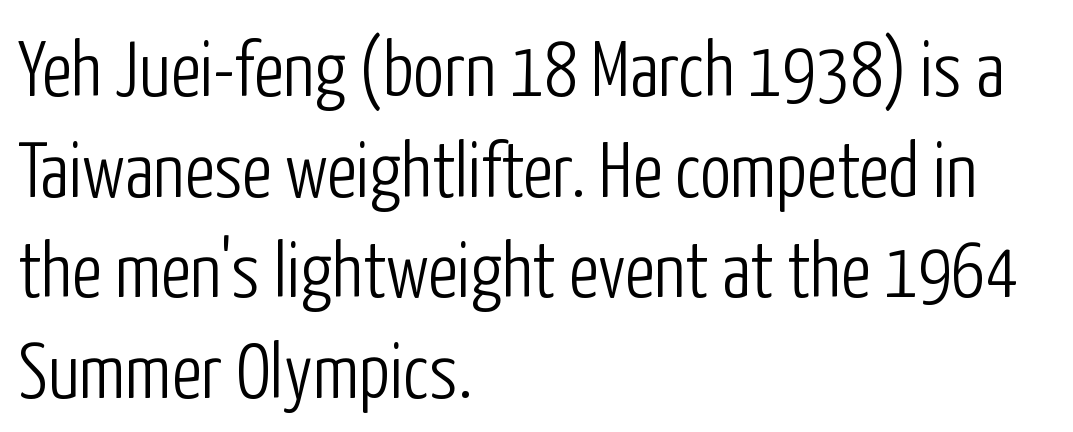
Q: Is the text bold? A: No.
Q: Is the text italic (slanted)? A: No, it is upright.
Q: Is the typeface a serif or a sans-serif typeface? A: Sans-serif.
Q: Is the text underlined? A: No.
Q: How is the paragraph aligned? A: Left-aligned.
Q: Is the spacing between letters normal or unusually wide? A: Normal.
Q: Is the spacing between lines tight, normal or loose? A: Normal.
Q: Width (condensed, normal, or wide)? A: Condensed.
Q: Stroke contrast? A: Low.
Q: x-height? A: Medium.
Q: Monospaced? A: No.
